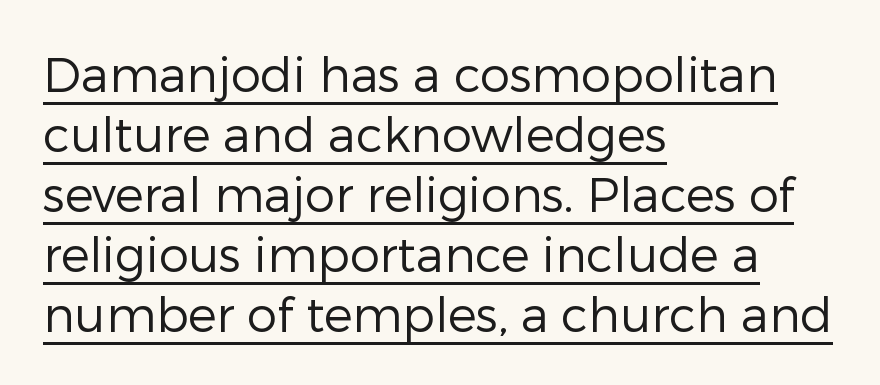
Q: Is the text bold? A: No.
Q: Is the text italic (slanted)? A: No, it is upright.
Q: Is the typeface a serif or a sans-serif typeface? A: Sans-serif.
Q: Is the text underlined? A: Yes.
Q: How is the paragraph aligned? A: Left-aligned.
Q: Is the spacing between letters normal or unusually wide? A: Normal.
Q: Is the spacing between lines tight, normal or loose? A: Normal.
Q: Width (condensed, normal, or wide)? A: Normal.
Q: Stroke contrast? A: Low.
Q: x-height? A: Medium.
Q: Monospaced? A: No.
